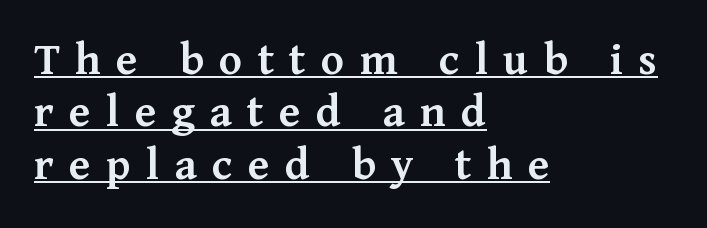
The typesetter chose a ragged-right arrangement here. Baseline-to-baseline distance is barely more than the letter height. Nope, not italic — everything's standing straight. Here the designer chose a conventional face with non-uniform glyph widths. You can see a thin bar hugging the bottom of the glyphs. Caption: expanded tracking, letters set apart.
